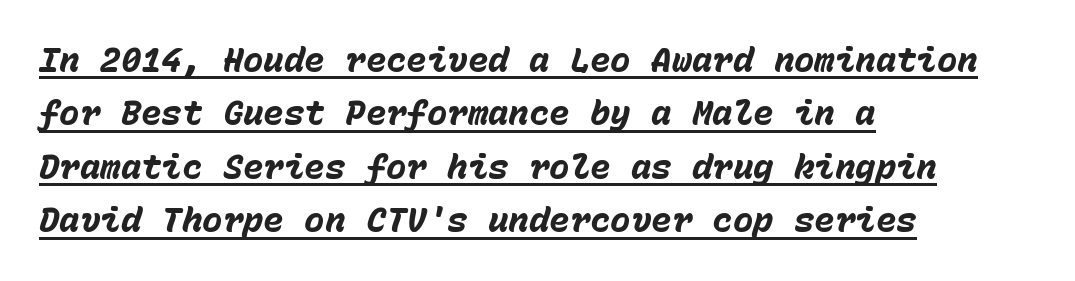
Q: Is the text bold? A: Yes.
Q: Is the text italic (slanted)? A: Yes, it leans right by about 15 degrees.
Q: Is the text underlined? A: Yes.
Q: How is the paragraph aligned? A: Left-aligned.
Q: Is the spacing between letters normal or unusually wide? A: Normal.
Q: Is the spacing between lines tight, normal or loose? A: Normal.
Q: Width (condensed, normal, or wide)? A: Normal.
Q: Stroke contrast? A: Low.
Q: x-height? A: Medium.
Q: Monospaced? A: Yes.
